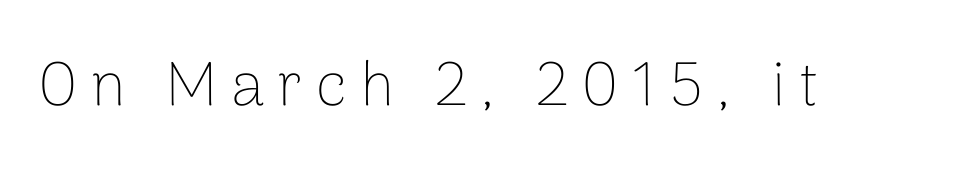
The passage shown is typed in a proportional face where columns would drift. The strokes are not fattened; the text isn't bold. The font family rendered here belongs to the sans-serif group. The gaps between neighbouring characters are conspicuously large. Descenders hang freely into open space.
